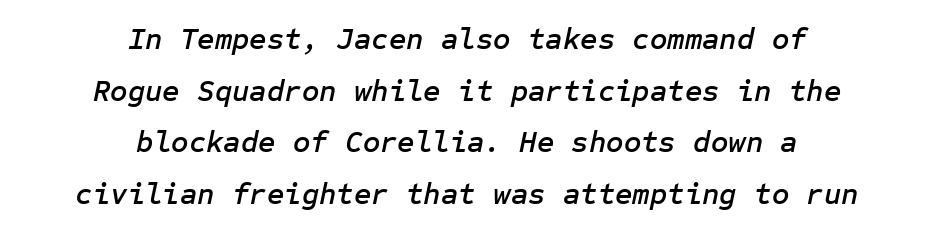
Q: Is the text italic (slanted)? A: Yes, it leans right by about 12 degrees.
Q: Is the text underlined? A: No.
Q: How is the paragraph aligned? A: Centered.
Q: Is the spacing between letters normal or unusually wide? A: Normal.
Q: Width (condensed, normal, or wide)? A: Normal.
Q: Stroke contrast? A: Low.
Q: x-height? A: Medium.
